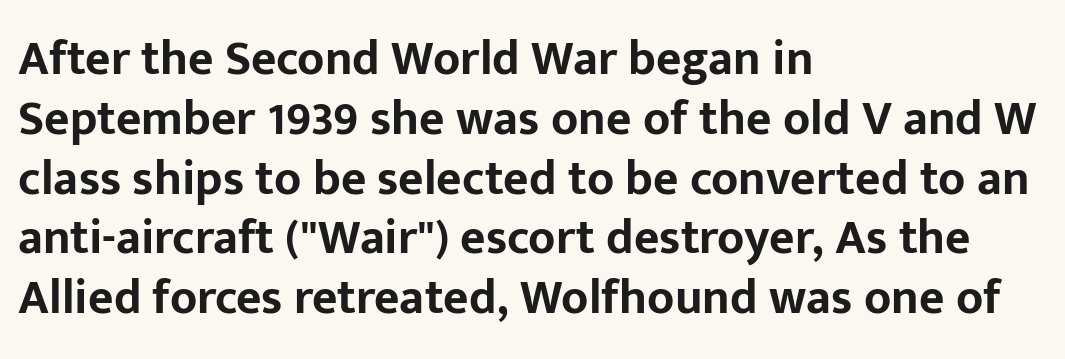
Serif or sans? Sans — the stroke terminals are bare. Honestly, there is no underline to notice here at all. Inter-character spacing is left at the font's built-in metrics. The passage is arranged the way most books set body copy — flush left. Vertical strokes here are truly vertical.
